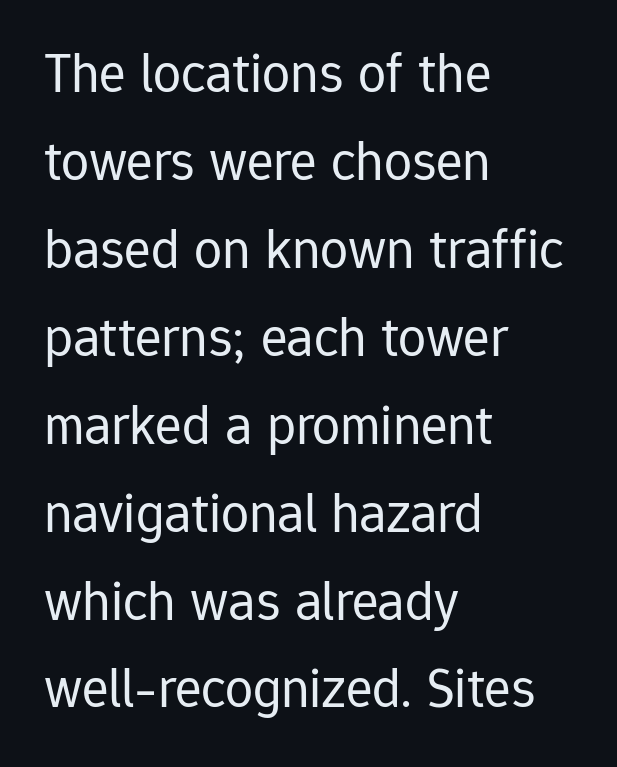
The image shows 56 px regular-weight sans-serif type, upright; set left-aligned, normal line spacing (1.57x), normal letter spacing, not underlined; low stroke contrast and a medium x-height.
